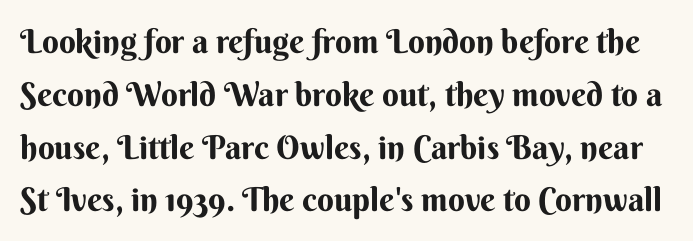
Q: Is the text bold? A: Yes.
Q: Is the text italic (slanted)? A: No, it is upright.
Q: Is the typeface a serif or a sans-serif typeface? A: Sans-serif.
Q: Is the text underlined? A: No.
Q: Is the spacing between letters normal or unusually wide? A: Normal.
Q: Is the spacing between lines tight, normal or loose? A: Normal.
Q: Width (condensed, normal, or wide)? A: Normal.
Q: Stroke contrast? A: Medium.
Q: x-height? A: Small.
Q: Monospaced? A: No.
